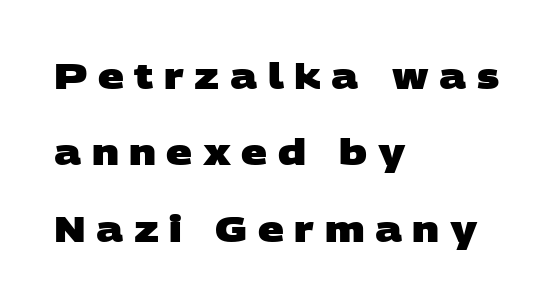
The passage shown is typed in a proportional face where columns would drift. The words here are not underlined. Honestly, the letter spacing is so wide it's the main thing you notice. Emphasis by weight is at full strength: bold.
